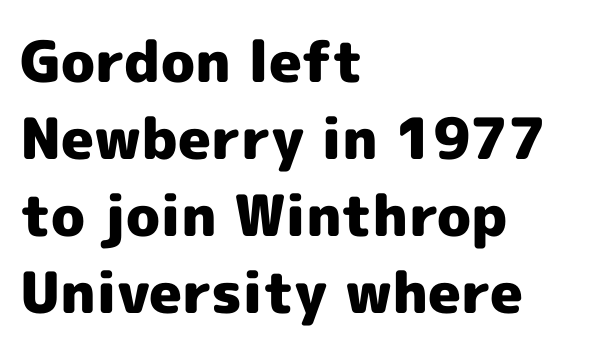
This sample has the flowing, uneven cadence of proportional lettering. Letterform terminals end flat and unadorned throughout the passage. The lines in this sample share a left origin and differ only in where they stop. Letters rest on an invisible, unmarked baseline.
